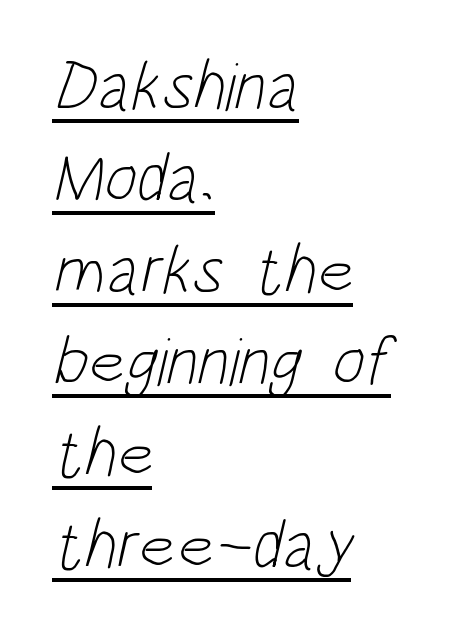
The image shows 69 px light, condensed sans-serif type; set left-aligned, normal line spacing (1.33x), normal letter spacing, underlined; low stroke contrast and a large x-height.
